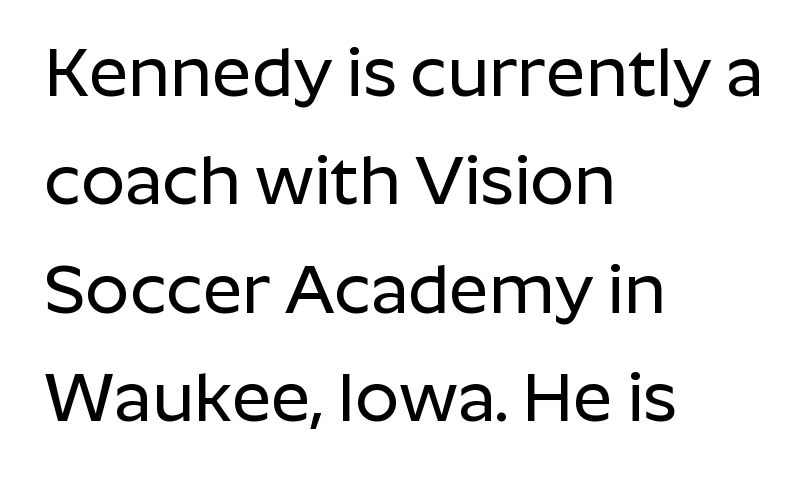
Q: Is the text italic (slanted)? A: No, it is upright.
Q: Is the typeface a serif or a sans-serif typeface? A: Sans-serif.
Q: Is the text underlined? A: No.
Q: How is the paragraph aligned? A: Left-aligned.
Q: Is the spacing between letters normal or unusually wide? A: Normal.
Q: Is the spacing between lines tight, normal or loose? A: Normal.
Q: Width (condensed, normal, or wide)? A: Normal.
Q: Stroke contrast? A: Low.
Q: x-height? A: Medium.
Q: Monospaced? A: No.
